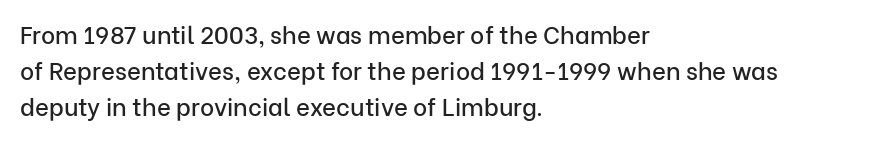
The image shows 24 px text type, upright; set left-aligned, normal line spacing (1.51x), normal letter spacing, not underlined.
